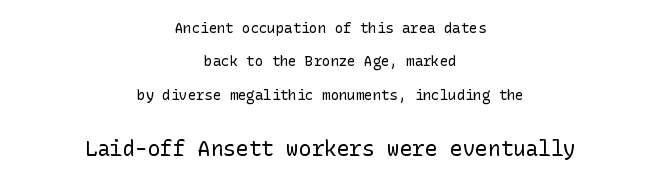
If you folded the block vertically in half, each line would mirror itself in length. Which chunk is bigger? The second one — the bottom block dwarfs the top. Airy leading. Compared with a typical body face, this is equally light or lighter still. No extra tracking has been applied to these lines.
